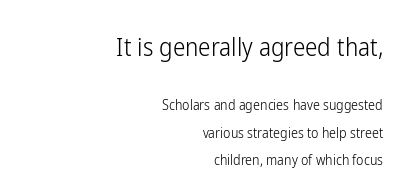
Scale decreases going downward across the two blocks. Airy leading. A student would call this right alignment; a typographer would say flush right, rag left. The specimen reads as upright at a glance. Descender tails drop into unmarked territory.
